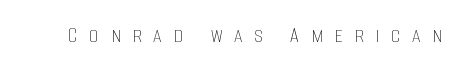
Q: Is the text bold? A: No.
Q: Is the text italic (slanted)? A: No, it is upright.
Q: Is the text underlined? A: No.
Q: Is the spacing between letters normal or unusually wide? A: Unusually wide.
